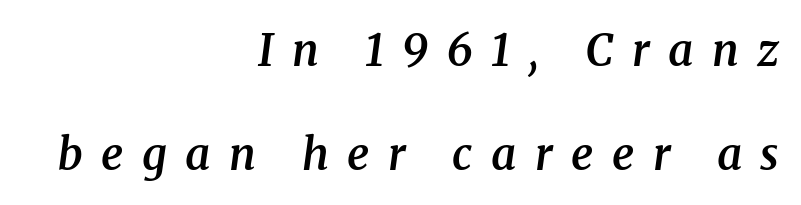
The image shows 44 px semibold serif type, italic (leaning right); set right-aligned, loose line spacing (2.36x), unusually wide letter spacing (+0.42 em), not underlined; medium stroke contrast and a medium x-height.
